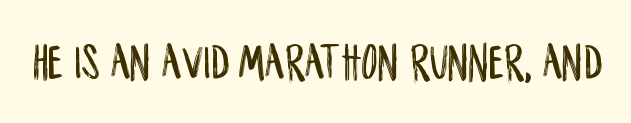
Does extra space separate the letters? No, they use regular spacing. A roman cut, with each character standing at attention. The passage shown is typeset with a sans-serif family. Check the space under the baseline: it is left empty.
